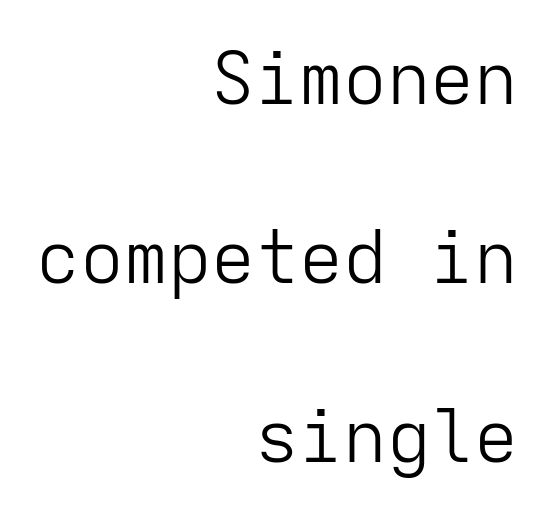
The image shows 73 px light sans-serif type, upright, monospaced; set right-aligned, loose line spacing (2.45x), normal letter spacing, not underlined; low stroke contrast and a medium x-height.
